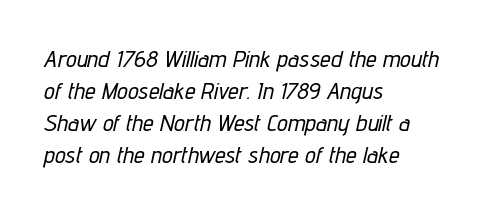
{"italic": "yes", "lean": "right", "slant_degrees": 12, "underline": "no", "align": "left", "line_spacing": "normal", "line_spacing_ratio": 1.34, "letter_spacing": "normal", "letter_spacing_em": 0.0, "glyph_px": 24}
